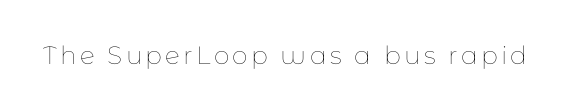
The type sits square on the baseline with zero lean. The strip under each line holds only bare page. Stroke thickness stays within the range of a standard reading face or lighter.
